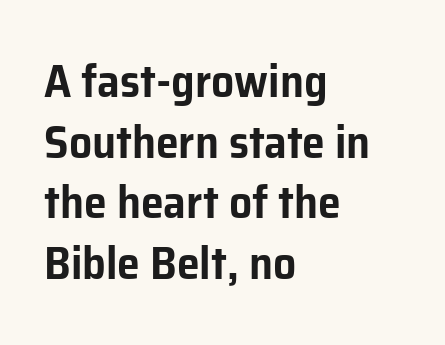
Q: Is the text italic (slanted)? A: No, it is upright.
Q: Is the typeface a serif or a sans-serif typeface? A: Sans-serif.
Q: Is the text underlined? A: No.
Q: How is the paragraph aligned? A: Left-aligned.
Q: Is the spacing between letters normal or unusually wide? A: Normal.
Q: Is the spacing between lines tight, normal or loose? A: Normal.
Q: Width (condensed, normal, or wide)? A: Normal.
Q: Stroke contrast? A: Low.
Q: x-height? A: Medium.
Q: Monospaced? A: No.
